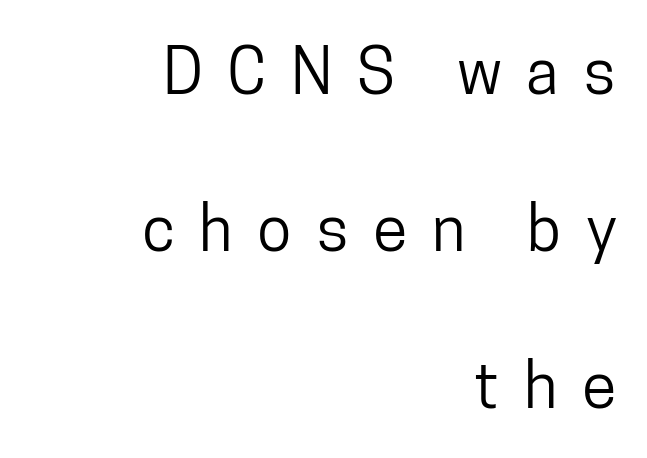
The image shows 63 px condensed sans-serif type, upright; set right-aligned, loose line spacing (2.49x), unusually wide letter spacing (+0.39 em), not underlined; low stroke contrast and a medium x-height.
